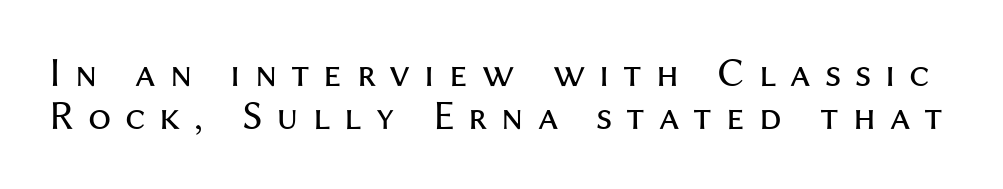
The image shows 41 px regular-weight sans-serif type, upright; set tight line spacing (1.04x), unusually wide letter spacing (+0.34 em), not underlined; medium stroke contrast and a medium x-height.
